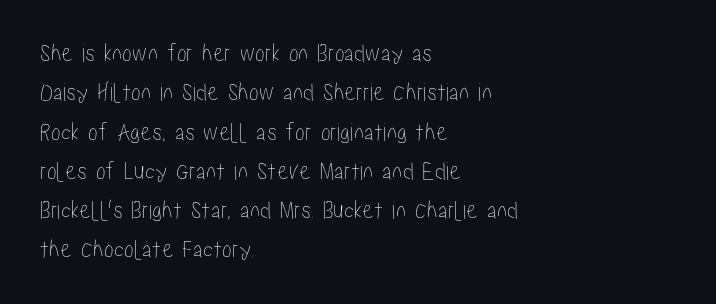
This rendering features lettering with no underline. Every row of glyphs begins at an identical x-position on the left. The leading is moderate, giving the passage an even texture. When letters stand straight like this, we call the style roman or upright.
